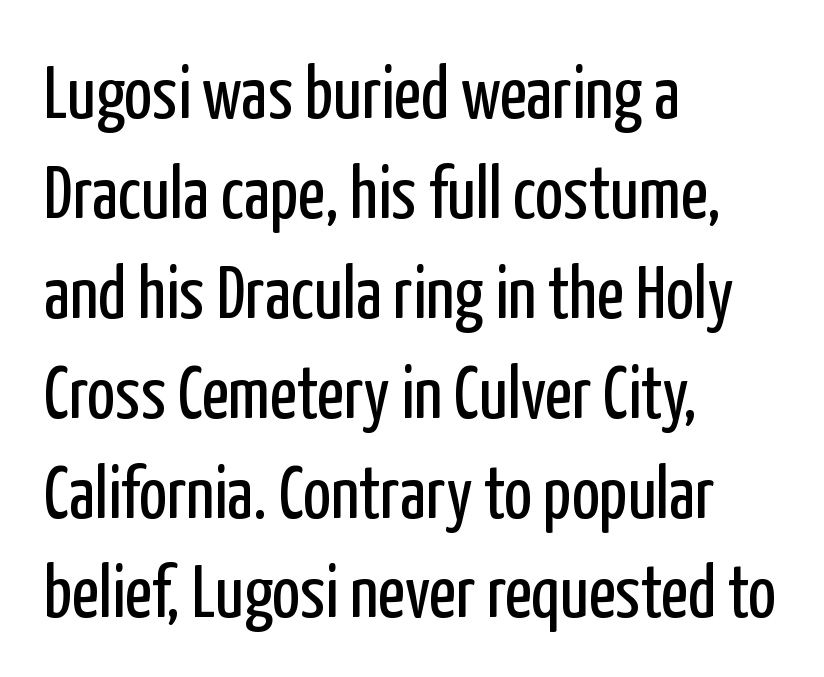
The image shows 74 px regular-weight, condensed sans-serif type, upright; set left-aligned, normal line spacing (1.35x), normal letter spacing, not underlined; low stroke contrast and a medium x-height.
